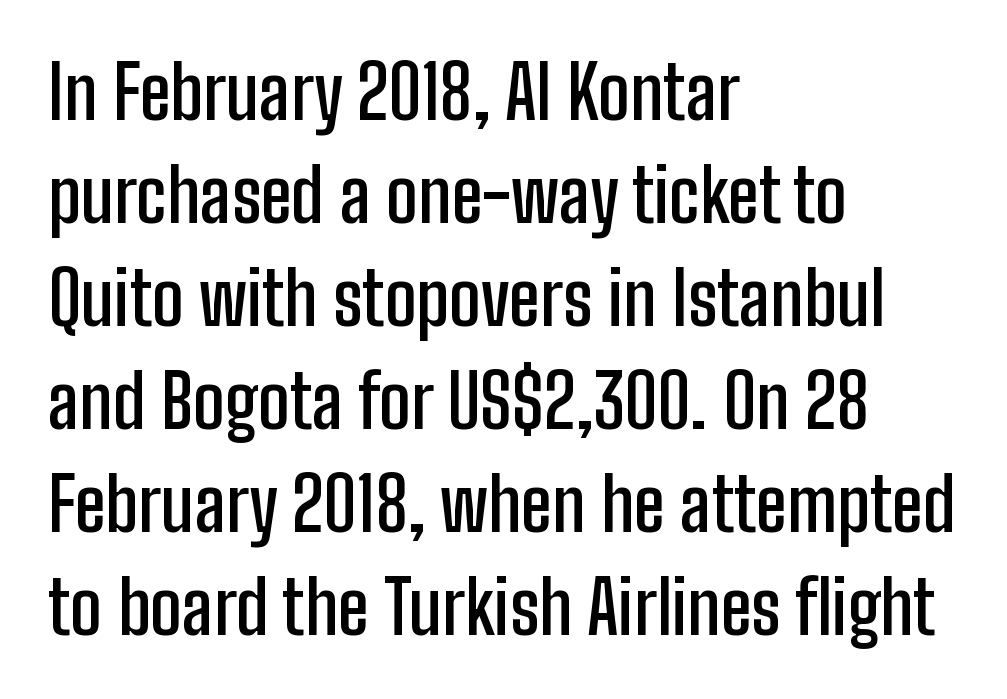
Stroke terminals: plain, sans-serif. Where is the straight margin? On the left. When letters stand straight like this, we call the style roman or upright. The type is set solid horizontally, with unmodified tracking. Unmarked baselines from the first word to the last. Set as a demibold, roughly 600 on the weight scale.
